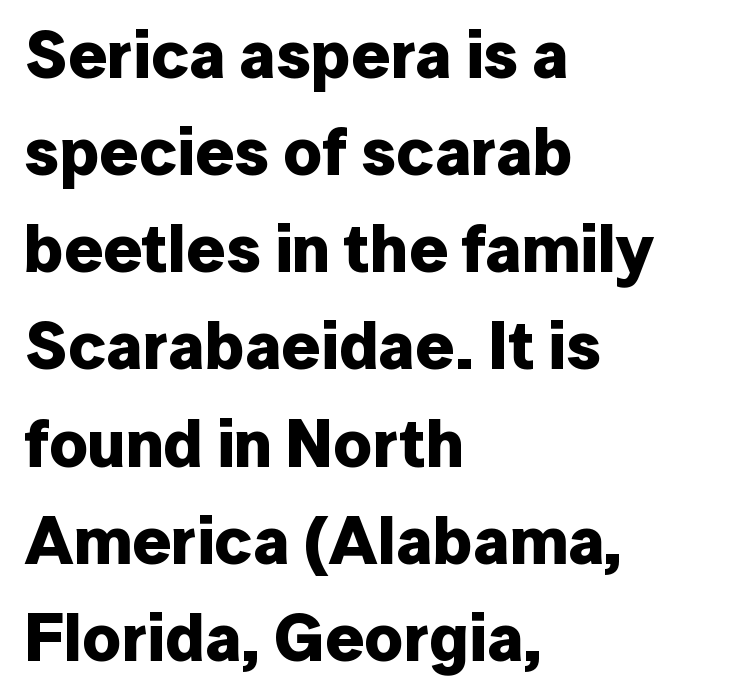
{"serif": "no", "italic": "no", "bold": "yes", "weight": "bold", "width": "normal", "stroke_contrast": "low", "x_height": "medium", "monospaced": "no", "underline": "no", "align": "left", "line_spacing": "normal", "line_spacing_ratio": 1.45, "letter_spacing": "normal", "letter_spacing_em": 0.0, "glyph_px": 67}
